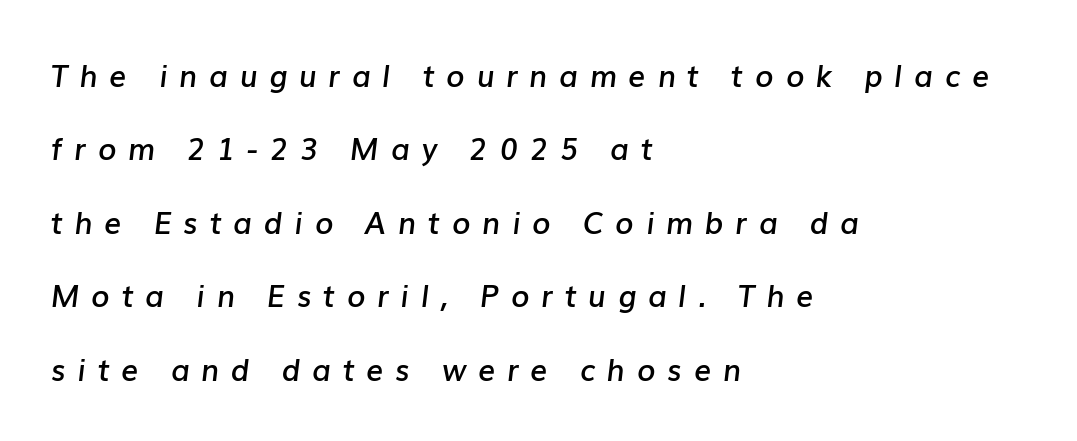
The image shows 30 px semibold type, italic (leaning right); set left-aligned, loose line spacing (2.45x), unusually wide letter spacing (+0.39 em), not underlined; low stroke contrast and a medium x-height.
